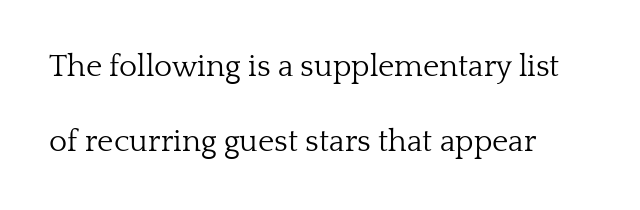
The image shows 31 px light serif type, upright; set left-aligned, loose line spacing (2.42x), normal letter spacing, not underlined; low stroke contrast and a medium x-height.
